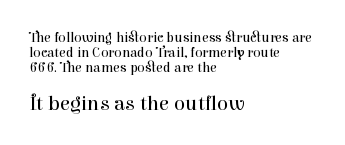
Visually the block forms a straight wall on the left and a jagged coastline on the right. Character size in the trailing block exceeds that of the leading block. Between one letter and the next there's only the usual sliver of space. The leading is snug, giving the passage a crowded texture.
